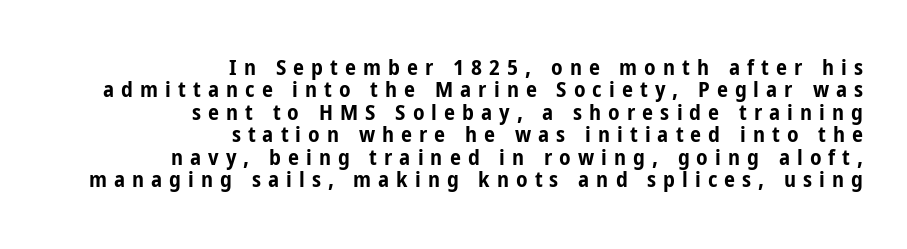
{"italic": "no", "bold": "yes", "underline": "no", "align": "right", "line_spacing": "tight", "line_spacing_ratio": 1.02, "letter_spacing": "wide", "letter_spacing_em": 0.32, "glyph_px": 22}
